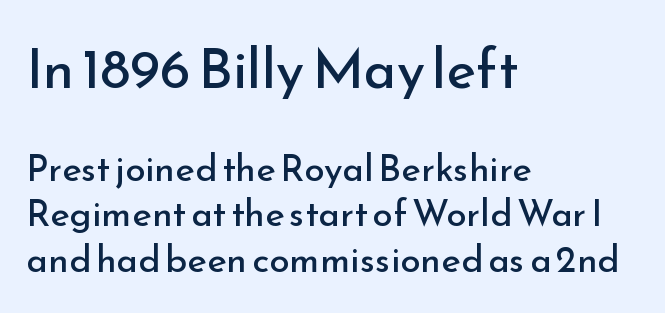
Q: Is the text bold? A: No.
Q: Is the text italic (slanted)? A: No, it is upright.
Q: Is the typeface a serif or a sans-serif typeface? A: Sans-serif.
Q: Is the text underlined? A: No.
Q: How is the paragraph aligned? A: Left-aligned.
Q: Is the spacing between letters normal or unusually wide? A: Normal.
Q: Which block of text is set in a larger size, the first (top) or the second (bottom)? A: The first (top) one.
Q: Width (condensed, normal, or wide)? A: Normal.
Q: Stroke contrast? A: Low.
Q: x-height? A: Small.
Q: Monospaced? A: No.
